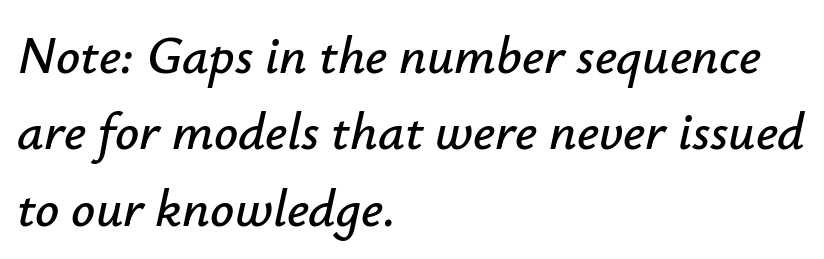
Type without underlining. Compared with typical paragraphs, the rows here are spaced about the same. Slant detected: the letters are inclined. The rendering uses natural spacing where letterforms have individual widths. Inter-character spacing is left at the font's built-in metrics. Line starts are locked; line ends wander.
